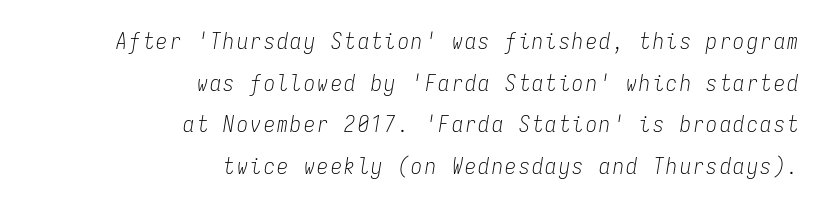
The image shows 22 px text type, italic (leaning right); set right-aligned, line spacing 1.89x, not underlined.
